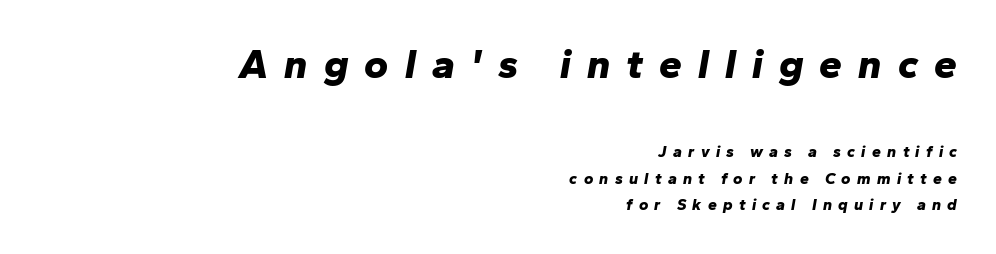
Substantial extra tracking has been applied to these lines. Reading top to bottom, the characters get smaller at the block break. The passage shown is typed in a proportional face where columns would drift. This is oblique type, the kind used for emphasis or titles.
